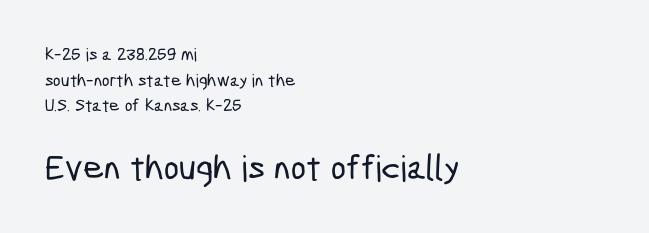
The image shows 36 px condensed sans-serif type; set left-aligned, normal line spacing (1.42x), normal letter spacing, not underlined; the second (bottom) block is 2.0x larger; low stroke contrast and a medium x-height.
